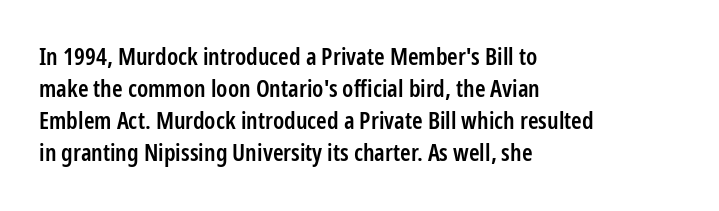
The foot of each line stays bare and open. Weight check: semibold — heavier than regular, not quite bold. Summary of vertical rhythm: regular, with standard interline spacing. Alignment: flush left.
